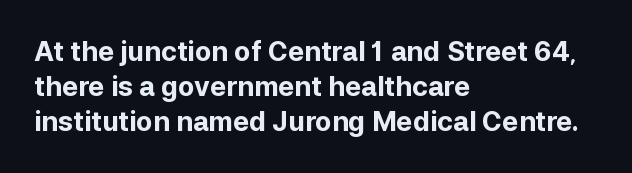
Is there much room between lines? A standard amount, neither cramped nor airy. Emphasis by weight is at full strength: bold. Each word holds together tightly as a unit, with standard inter-letter gaps. Rule under the text: the space is simply empty. Style check: upright. Does the copy run flush right? No — it runs flush left.
